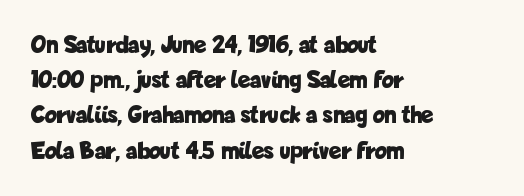
Q: Is the text bold? A: Yes.
Q: Is the text italic (slanted)? A: No, it is upright.
Q: Is the text underlined? A: No.
Q: How is the paragraph aligned? A: Left-aligned.
Q: Is the spacing between letters normal or unusually wide? A: Normal.
Q: Is the spacing between lines tight, normal or loose? A: Normal.
